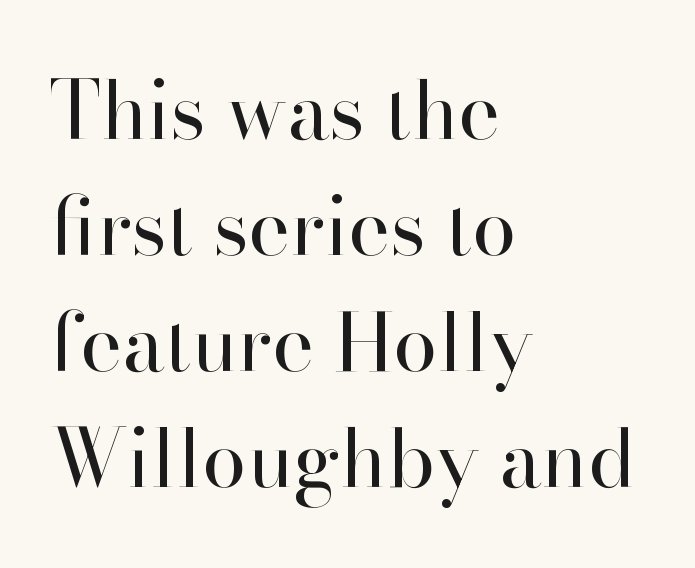
The image shows 80 px regular-weight serif type, upright; set left-aligned, normal line spacing (1.45x), normal letter spacing, not underlined; high stroke contrast and a small x-height.
